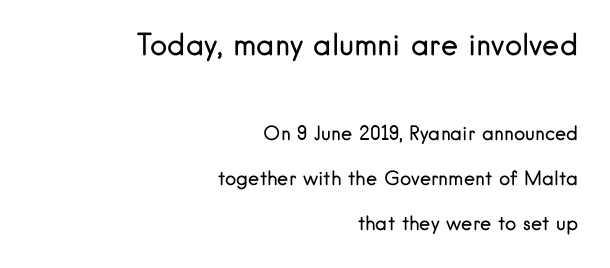
{"serif": "no", "italic": "no", "bold": "no", "weight": "regular", "width": "normal", "stroke_contrast": "low", "x_height": "small", "monospaced": "no", "underline": "no", "align": "right", "line_spacing": "loose", "line_spacing_ratio": 2.39, "letter_spacing": "normal", "letter_spacing_em": 0.0, "larger_block": "first", "size_ratio": 1.53, "glyph_px": 29}
